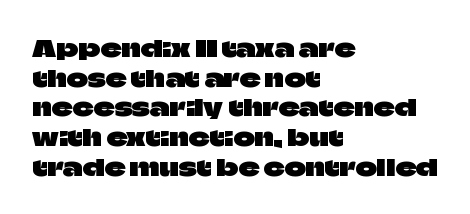
Descenders are the only things crossing below the line. A classic flush-left, rag-right setting is used for this passage. Upright lettering throughout. Quick note: interline space is typical. Letter spacing: default.
